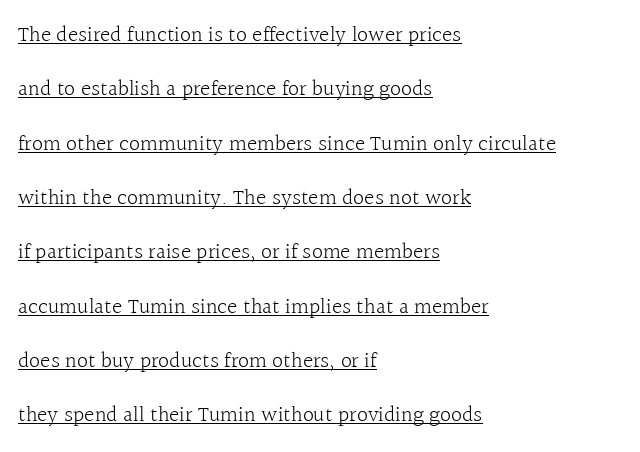
{"italic": "no", "bold": "no", "underline": "yes", "align": "left", "line_spacing": "loose", "line_spacing_ratio": 2.47, "letter_spacing": "normal", "letter_spacing_em": 0.0, "glyph_px": 22}
